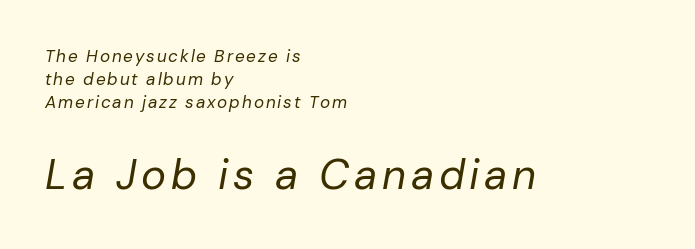
The image shows 42 px regular-weight type, italic (leaning right); set left-aligned, normal line spacing (1.35x), not underlined; the second (bottom) block is 2.47x larger; low stroke contrast and a medium x-height.
